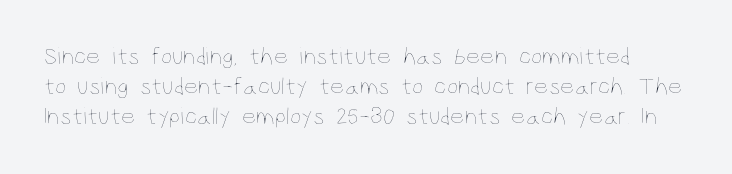
The lettering holds an erect, upright posture throughout. Caption: standard tracking, unaltered. Stroke thickness stays within the range of a standard reading face or lighter. The baseline area is clear.
